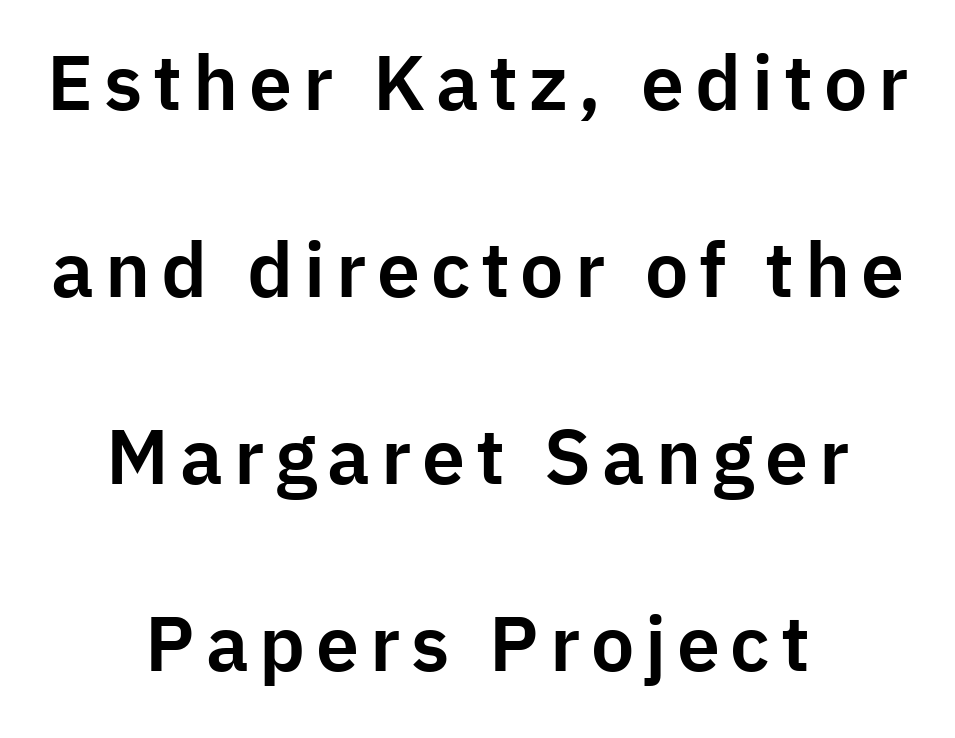
{"serif": "no", "italic": "no", "width": "normal", "stroke_contrast": "low", "x_height": "medium", "monospaced": "no", "underline": "no", "align": "center", "line_spacing": "loose", "line_spacing_ratio": 2.43, "glyph_px": 77}
